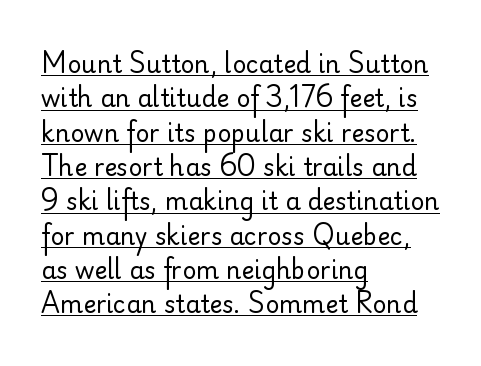
Ordinary non-slanted type is in use. The face used here appears with an underline applied. Here the glyphs are tracked normally, forming tight word shapes. The passage shown stacks its lines at a standard gap. Counters stay open thanks to moderate or lighter strokes. Line starts are locked; line ends wander.
